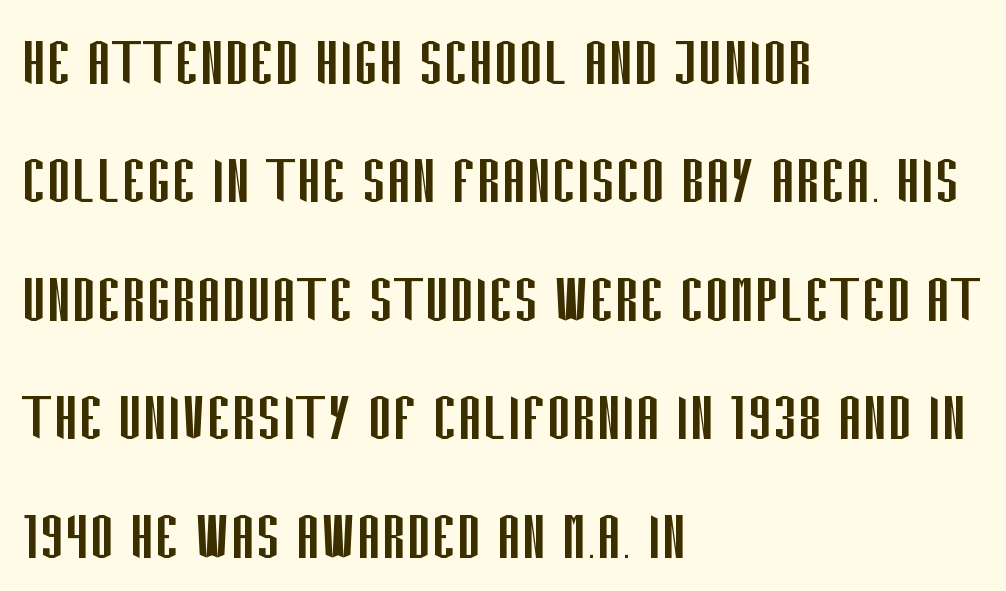
Q: Is the text bold? A: No.
Q: Is the text italic (slanted)? A: No, it is upright.
Q: Is the typeface a serif or a sans-serif typeface? A: Sans-serif.
Q: Is the text underlined? A: No.
Q: How is the paragraph aligned? A: Left-aligned.
Q: Is the spacing between letters normal or unusually wide? A: Normal.
Q: Is the spacing between lines tight, normal or loose? A: Normal.
Q: Width (condensed, normal, or wide)? A: Condensed.
Q: Stroke contrast? A: Low.
Q: x-height? A: Large.
Q: Monospaced? A: No.
